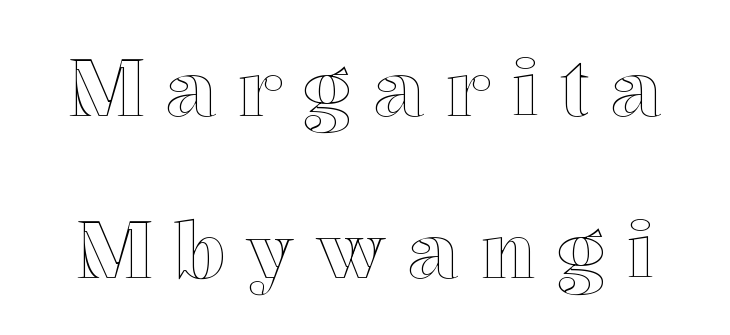
The image shows 79 px text type, upright; set loose line spacing (2.05x), unusually wide letter spacing (+0.27 em), not underlined; a medium x-height.
